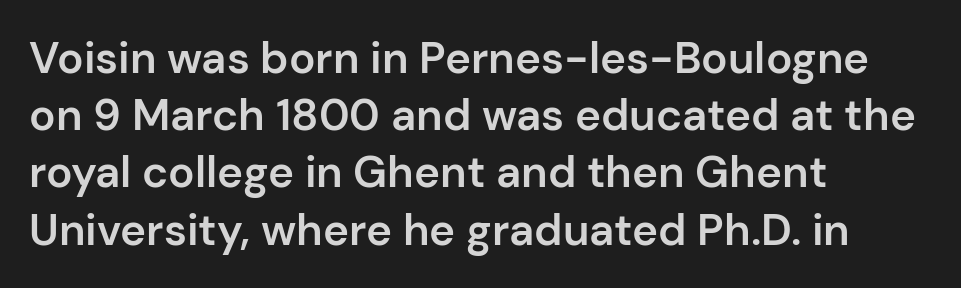
The image shows 44 px semibold sans-serif type, upright; set left-aligned, normal line spacing (1.3x), normal letter spacing, not underlined; low stroke contrast and a medium x-height.
